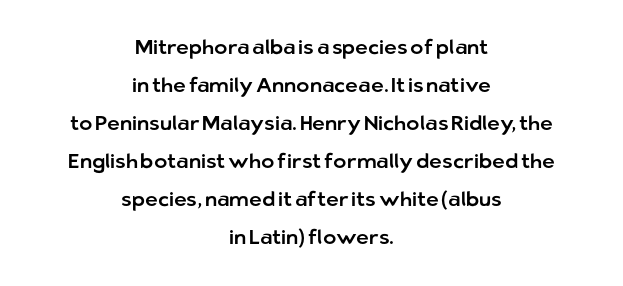
The axis of the letterforms is exactly vertical. The string is rendered with underlining switched off. The line-height multiplier appears high, well above default. Neither beginnings nor endings align; midpoints do.
